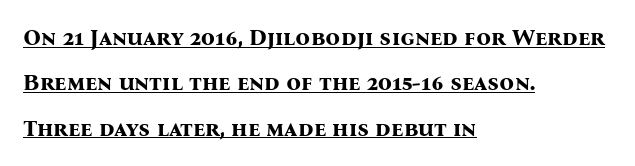
The image shows 23 px bold type, upright; set left-aligned, loose line spacing (1.97x), normal letter spacing, underlined.
